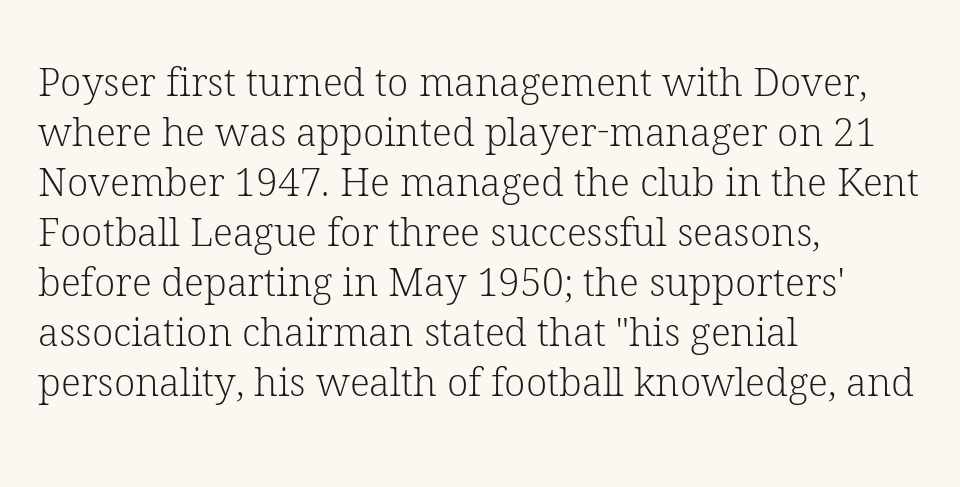
Q: Is the text bold? A: No.
Q: Is the text italic (slanted)? A: No, it is upright.
Q: Is the typeface a serif or a sans-serif typeface? A: Serif.
Q: Is the text underlined? A: No.
Q: How is the paragraph aligned? A: Left-aligned.
Q: Is the spacing between letters normal or unusually wide? A: Normal.
Q: Is the spacing between lines tight, normal or loose? A: Normal.
Q: Width (condensed, normal, or wide)? A: Normal.
Q: Stroke contrast? A: Low.
Q: x-height? A: Medium.
Q: Monospaced? A: No.
